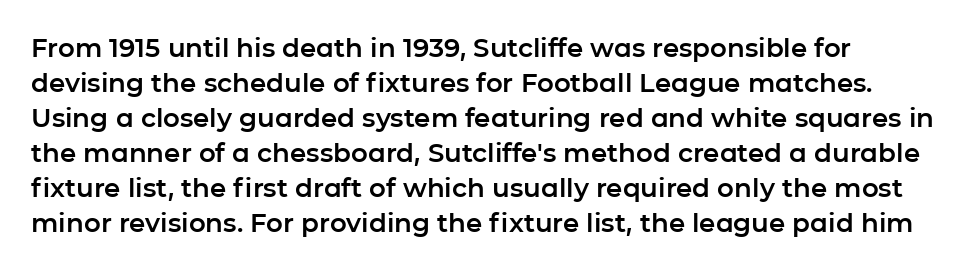
{"italic": "no", "underline": "no", "line_spacing": "normal", "line_spacing_ratio": 1.35, "letter_spacing": "normal", "letter_spacing_em": 0.0, "glyph_px": 26}
